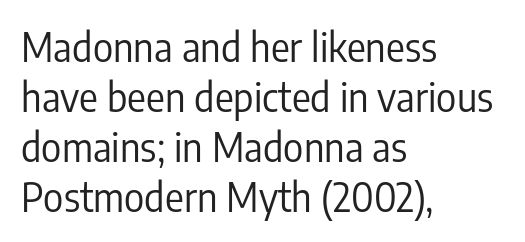
The image shows 39 px regular-weight, condensed sans-serif type, upright; set left-aligned, normal line spacing (1.28x), normal letter spacing, not underlined; low stroke contrast and a medium x-height.
